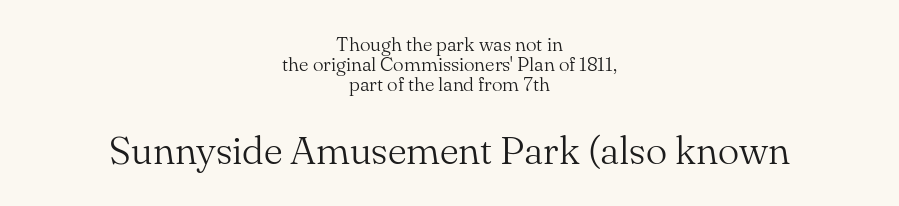
Q: Is the text bold? A: No.
Q: Is the text italic (slanted)? A: No, it is upright.
Q: Is the typeface a serif or a sans-serif typeface? A: Serif.
Q: Is the text underlined? A: No.
Q: How is the paragraph aligned? A: Centered.
Q: Is the spacing between letters normal or unusually wide? A: Normal.
Q: Is the spacing between lines tight, normal or loose? A: Tight.
Q: Which block of text is set in a larger size, the first (top) or the second (bottom)? A: The second (bottom) one.
Q: Width (condensed, normal, or wide)? A: Normal.
Q: Stroke contrast? A: Medium.
Q: x-height? A: Small.
Q: Monospaced? A: No.
